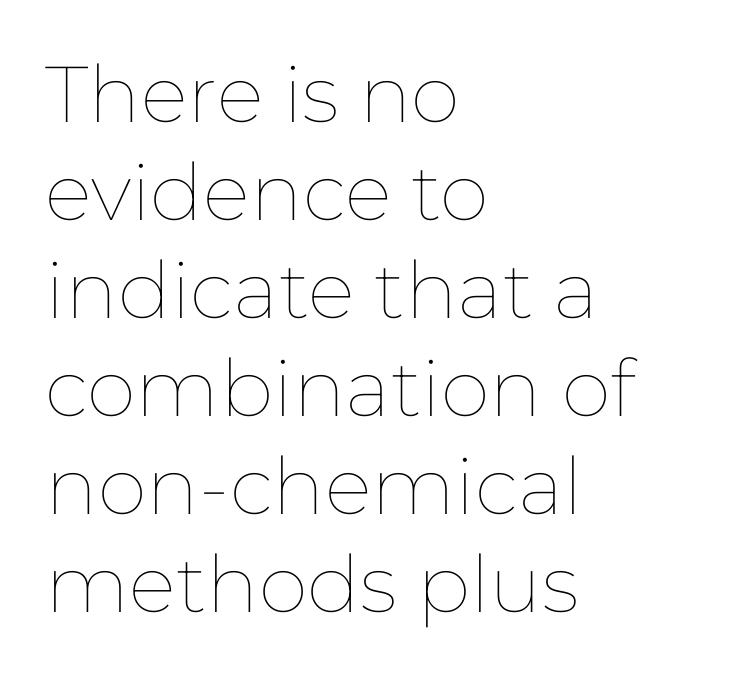
{"italic": "no", "bold": "no", "weight": "thin", "width": "normal", "stroke_contrast": "low", "x_height": "medium", "monospaced": "no", "underline": "no", "align": "left", "line_spacing_ratio": 1.24, "letter_spacing": "normal", "letter_spacing_em": 0.0, "glyph_px": 79}
